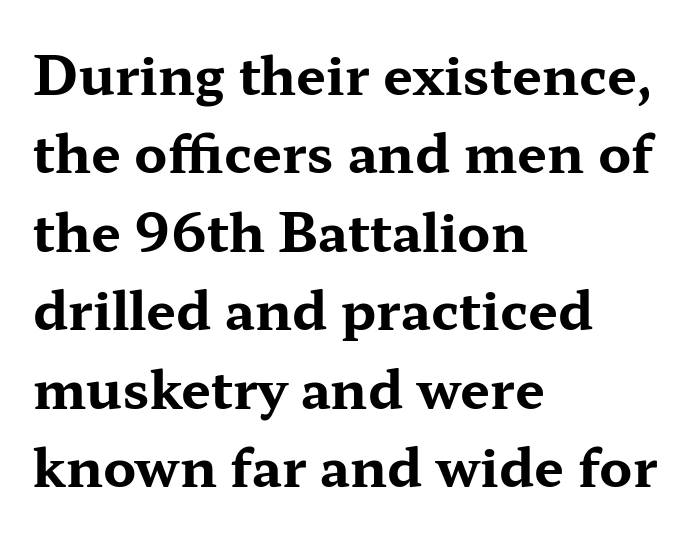
The face used here is rendered with its standard letterfit. You could not count columns in this text — the font is proportionally spaced. Serifs: yes, visible at the terminals of the letterforms. Italic: no, the glyphs are upright roman. The passage shown stacks its lines at a standard gap.
